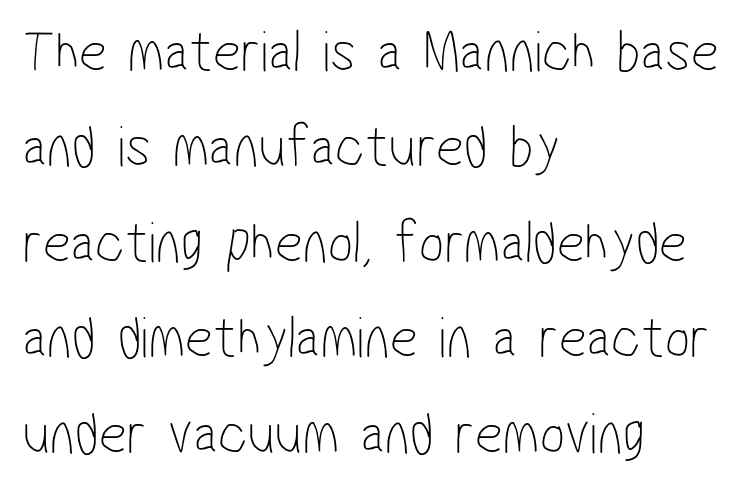
{"serif": "no", "bold": "no", "weight": "thin", "width": "condensed", "stroke_contrast": "low", "x_height": "medium", "monospaced": "no", "underline": "no", "align": "left", "line_spacing": "normal", "line_spacing_ratio": 1.59, "letter_spacing": "normal", "letter_spacing_em": 0.0, "glyph_px": 60}
